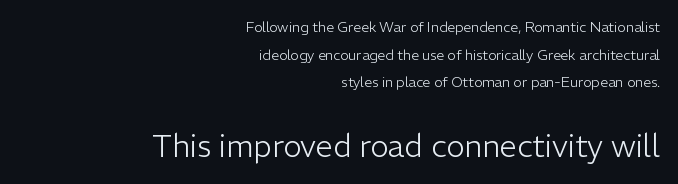
Q: Is the text bold? A: No.
Q: Is the text italic (slanted)? A: No, it is upright.
Q: Is the typeface a serif or a sans-serif typeface? A: Sans-serif.
Q: Is the text underlined? A: No.
Q: How is the paragraph aligned? A: Right-aligned.
Q: Is the spacing between letters normal or unusually wide? A: Normal.
Q: Is the spacing between lines tight, normal or loose? A: Loose.
Q: Which block of text is set in a larger size, the first (top) or the second (bottom)? A: The second (bottom) one.
Q: Width (condensed, normal, or wide)? A: Normal.
Q: Stroke contrast? A: Low.
Q: x-height? A: Medium.
Q: Monospaced? A: No.
